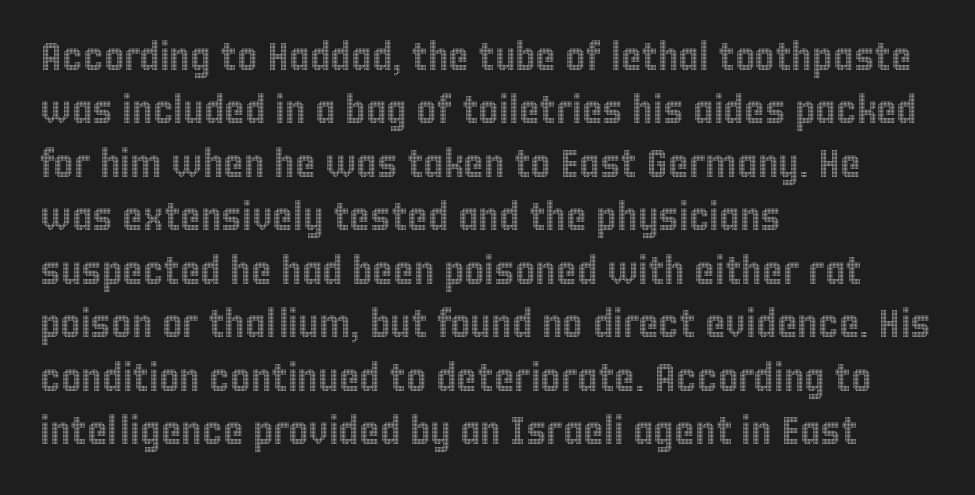
The image shows 39 px condensed type, upright; set left-aligned, normal line spacing (1.37x), normal letter spacing, not underlined; a large x-height.
